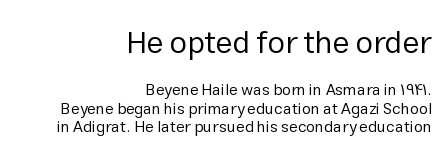
Q: Is the text bold? A: No.
Q: Is the text italic (slanted)? A: No, it is upright.
Q: Is the typeface a serif or a sans-serif typeface? A: Sans-serif.
Q: Is the text underlined? A: No.
Q: How is the paragraph aligned? A: Right-aligned.
Q: Is the spacing between letters normal or unusually wide? A: Normal.
Q: Is the spacing between lines tight, normal or loose? A: Tight.
Q: Which block of text is set in a larger size, the first (top) or the second (bottom)? A: The first (top) one.
Q: Width (condensed, normal, or wide)? A: Normal.
Q: Stroke contrast? A: Low.
Q: x-height? A: Medium.
Q: Monospaced? A: No.
